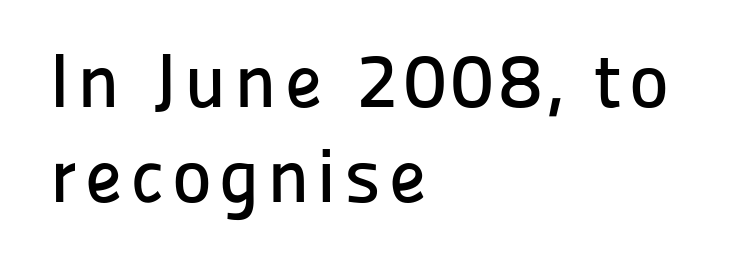
Q: Is the text italic (slanted)? A: No, it is upright.
Q: Is the typeface a serif or a sans-serif typeface? A: Sans-serif.
Q: Is the text underlined? A: No.
Q: How is the paragraph aligned? A: Left-aligned.
Q: Is the spacing between lines tight, normal or loose? A: Normal.
Q: Width (condensed, normal, or wide)? A: Normal.
Q: Stroke contrast? A: Low.
Q: x-height? A: Medium.
Q: Monospaced? A: No.
